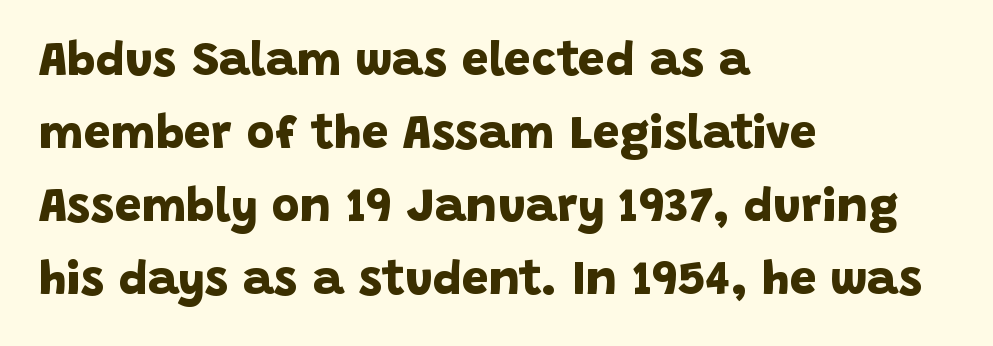
{"serif": "no", "bold": "yes", "weight": "bold", "width": "normal", "stroke_contrast": "low", "x_height": "large", "monospaced": "no", "underline": "no", "align": "left", "line_spacing": "normal", "line_spacing_ratio": 1.52, "letter_spacing": "normal", "letter_spacing_em": 0.0, "glyph_px": 48}
